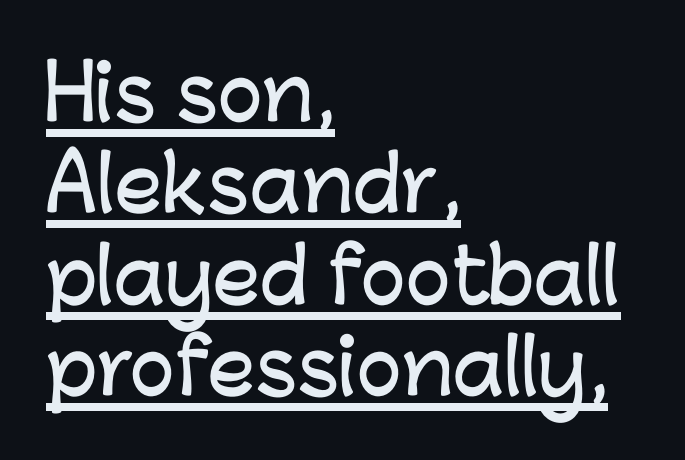
Q: Is the text italic (slanted)? A: No, it is upright.
Q: Is the typeface a serif or a sans-serif typeface? A: Sans-serif.
Q: Is the text underlined? A: Yes.
Q: How is the paragraph aligned? A: Left-aligned.
Q: Is the spacing between letters normal or unusually wide? A: Normal.
Q: Width (condensed, normal, or wide)? A: Normal.
Q: Stroke contrast? A: Low.
Q: x-height? A: Medium.
Q: Monospaced? A: No.
